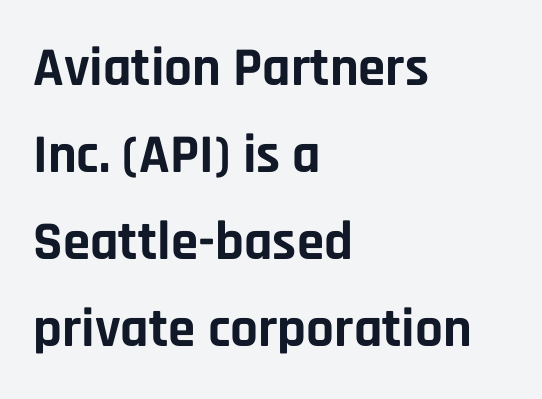
Q: Is the text bold? A: Yes.
Q: Is the text italic (slanted)? A: No, it is upright.
Q: Is the typeface a serif or a sans-serif typeface? A: Sans-serif.
Q: Is the text underlined? A: No.
Q: How is the paragraph aligned? A: Left-aligned.
Q: Is the spacing between letters normal or unusually wide? A: Normal.
Q: Is the spacing between lines tight, normal or loose? A: Normal.
Q: Width (condensed, normal, or wide)? A: Normal.
Q: Stroke contrast? A: Low.
Q: x-height? A: Large.
Q: Monospaced? A: No.
